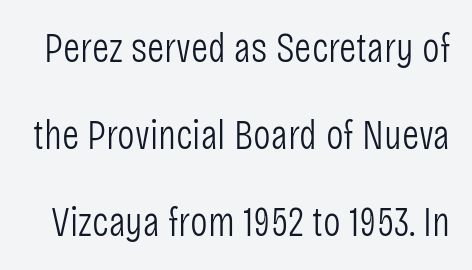
The image shows 42 px light, condensed sans-serif type, upright; set loose line spacing (2.07x), normal letter spacing, not underlined; low stroke contrast and a large x-height.
